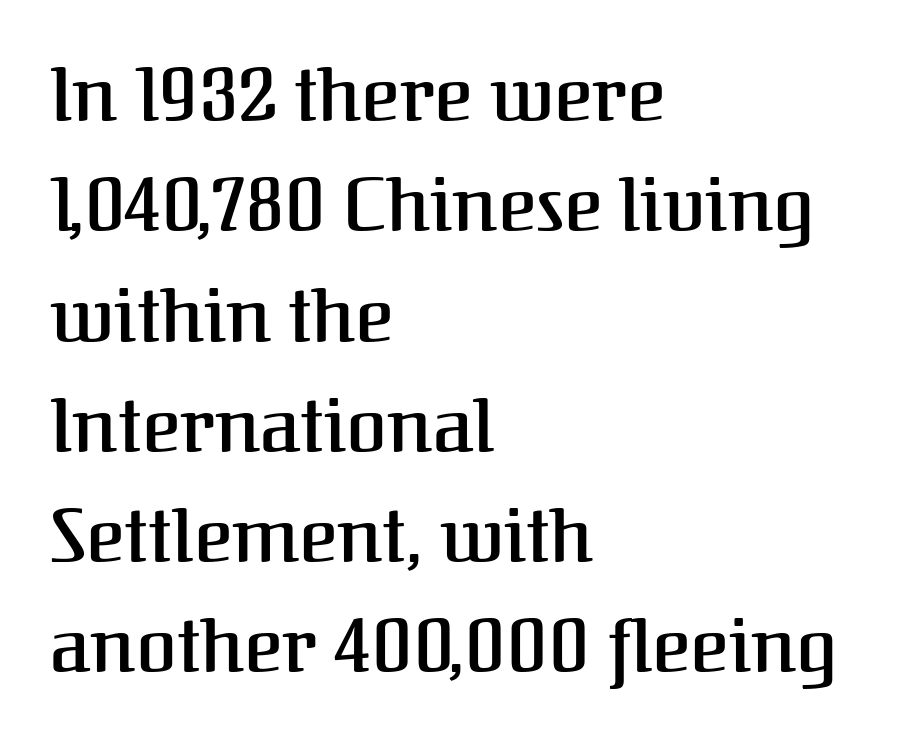
The image shows 74 px serif type, upright; set left-aligned, normal line spacing (1.49x), normal letter spacing, not underlined; medium stroke contrast and a medium x-height.
